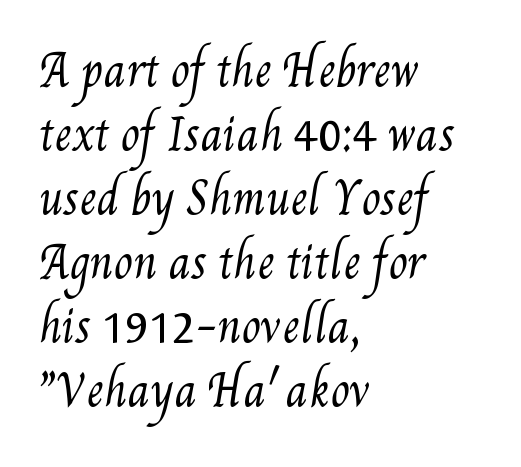
You could not count columns in this text — the font is proportionally spaced. In terms of letterspacing, this is plain default setting. The strokes are not fattened; the text isn't bold. Beneath every word, the page is bare. Evenly set lines give the paragraph a standard silhouette.
